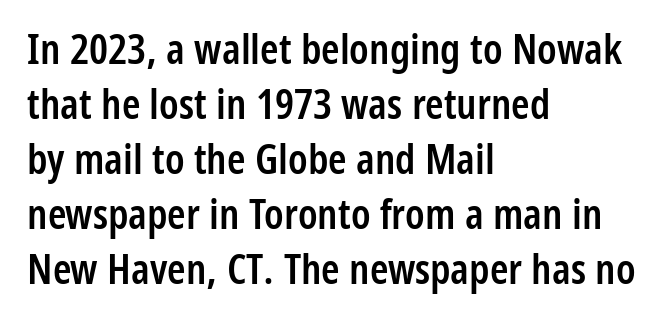
Q: Is the text bold? A: Semi-bold.
Q: Is the text italic (slanted)? A: No, it is upright.
Q: Is the typeface a serif or a sans-serif typeface? A: Sans-serif.
Q: Is the text underlined? A: No.
Q: How is the paragraph aligned? A: Left-aligned.
Q: Is the spacing between letters normal or unusually wide? A: Normal.
Q: Is the spacing between lines tight, normal or loose? A: Normal.
Q: Width (condensed, normal, or wide)? A: Condensed.
Q: Stroke contrast? A: Low.
Q: x-height? A: Medium.
Q: Monospaced? A: No.
